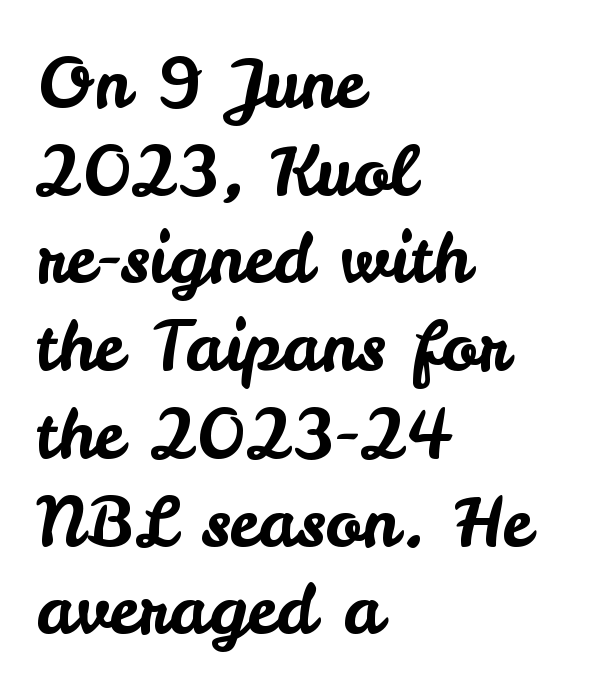
Q: Is the text italic (slanted)? A: Yes.
Q: Is the typeface a serif or a sans-serif typeface? A: Sans-serif.
Q: Is the text underlined? A: No.
Q: How is the paragraph aligned? A: Left-aligned.
Q: Is the spacing between letters normal or unusually wide? A: Normal.
Q: Is the spacing between lines tight, normal or loose? A: Normal.
Q: Width (condensed, normal, or wide)? A: Normal.
Q: Stroke contrast? A: Low.
Q: x-height? A: Small.
Q: Monospaced? A: No.
